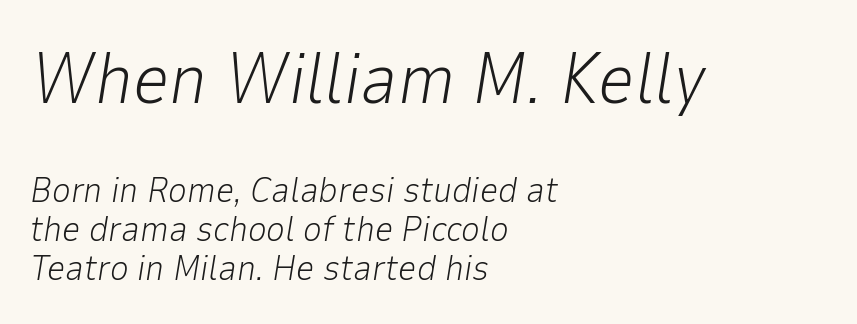
Q: Is the text bold? A: No.
Q: Is the text italic (slanted)? A: Yes, it leans right by about 9 degrees.
Q: Is the text underlined? A: No.
Q: How is the paragraph aligned? A: Left-aligned.
Q: Is the spacing between letters normal or unusually wide? A: Normal.
Q: Is the spacing between lines tight, normal or loose? A: Tight.
Q: Which block of text is set in a larger size, the first (top) or the second (bottom)? A: The first (top) one.
Q: Width (condensed, normal, or wide)? A: Normal.
Q: Stroke contrast? A: Low.
Q: x-height? A: Medium.
Q: Monospaced? A: No.
